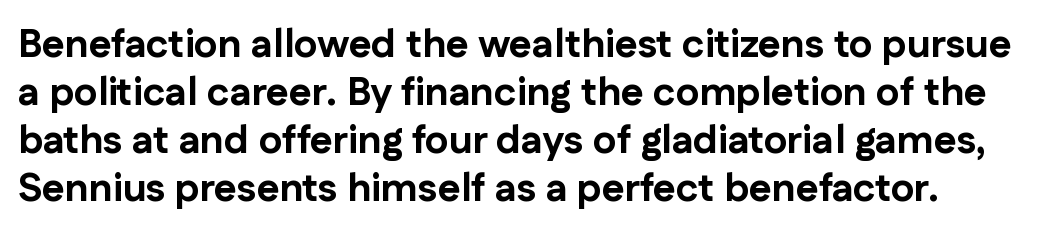
{"serif": "no", "italic": "no", "bold": "yes", "weight": "bold", "width": "normal", "stroke_contrast": "low", "x_height": "medium", "monospaced": "no", "underline": "no", "line_spacing_ratio": 1.23, "letter_spacing": "normal", "letter_spacing_em": 0.0, "glyph_px": 39}
